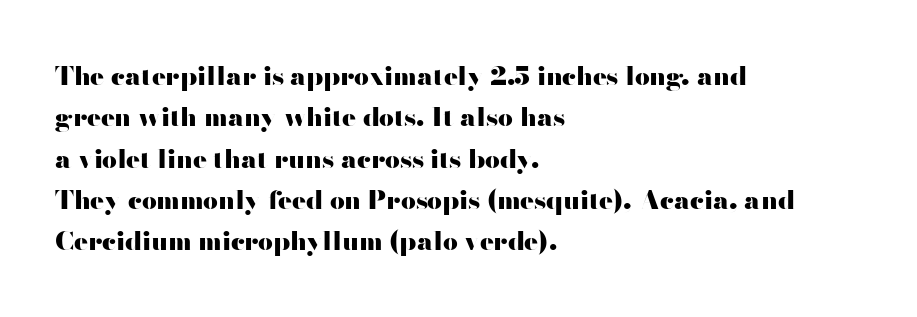
The image shows 26 px bold type, upright; set left-aligned, normal line spacing (1.59x), normal letter spacing, not underlined.
